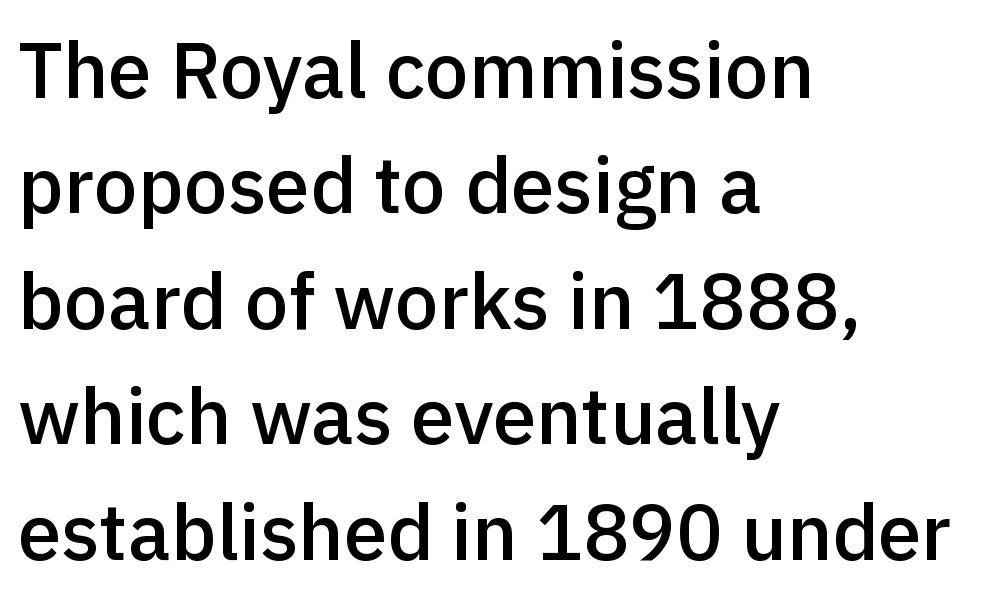
The image shows 78 px semibold sans-serif type, upright; set left-aligned, normal line spacing (1.48x), normal letter spacing, not underlined; a medium x-height.
